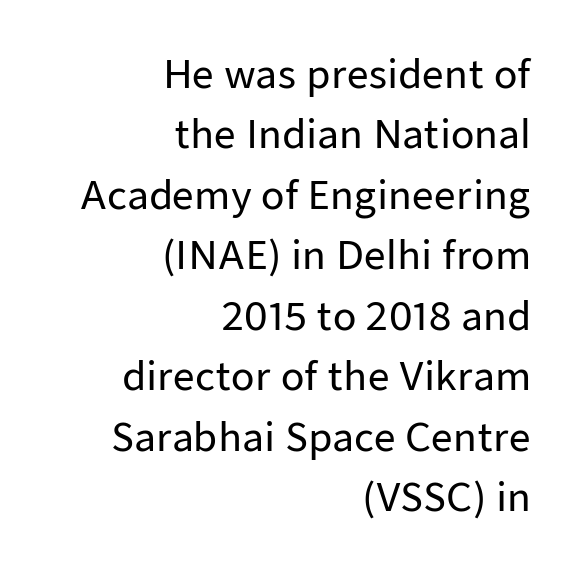
Q: Is the text italic (slanted)? A: No, it is upright.
Q: Is the typeface a serif or a sans-serif typeface? A: Sans-serif.
Q: Is the text underlined? A: No.
Q: How is the paragraph aligned? A: Right-aligned.
Q: Is the spacing between letters normal or unusually wide? A: Normal.
Q: Is the spacing between lines tight, normal or loose? A: Normal.
Q: Width (condensed, normal, or wide)? A: Normal.
Q: Stroke contrast? A: Low.
Q: x-height? A: Medium.
Q: Monospaced? A: No.
